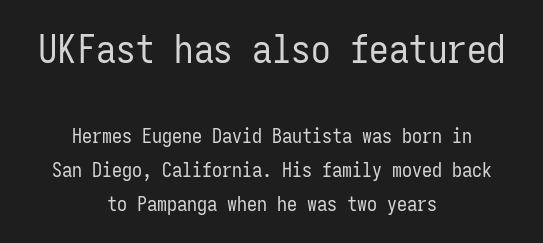
Beneath every word, the page is bare. The letterforms sit at book weight or below. If you squint, the top block still reads clearly — it's the larger of the two. Italic? Not at all — the glyphs are vertical.
